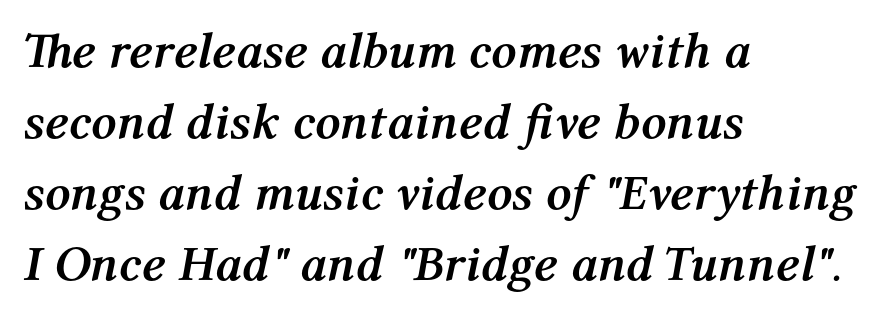
Q: Is the text bold? A: Yes.
Q: Is the text italic (slanted)? A: Yes, it leans right by about 12 degrees.
Q: Is the text underlined? A: No.
Q: How is the paragraph aligned? A: Left-aligned.
Q: Is the spacing between letters normal or unusually wide? A: Normal.
Q: Is the spacing between lines tight, normal or loose? A: Normal.
Q: Width (condensed, normal, or wide)? A: Normal.
Q: Stroke contrast? A: Medium.
Q: x-height? A: Medium.
Q: Monospaced? A: No.
